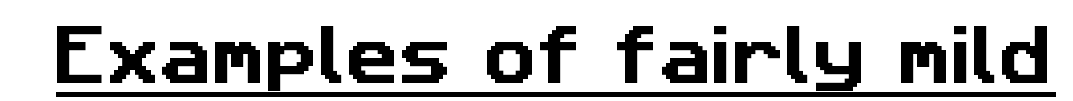
The image shows 65 px sans-serif type; set normal letter spacing, underlined; low stroke contrast and a medium x-height.
